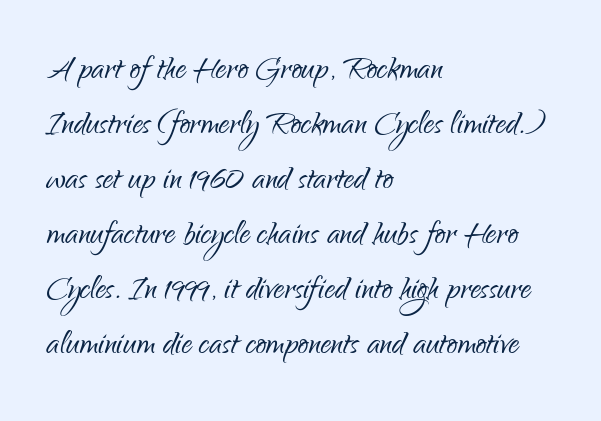
Q: Is the text bold? A: No.
Q: Is the text italic (slanted)? A: Yes.
Q: Is the typeface a serif or a sans-serif typeface? A: Sans-serif.
Q: Is the text underlined? A: No.
Q: How is the paragraph aligned? A: Left-aligned.
Q: Is the spacing between letters normal or unusually wide? A: Normal.
Q: Is the spacing between lines tight, normal or loose? A: Normal.
Q: Width (condensed, normal, or wide)? A: Condensed.
Q: Stroke contrast? A: Low.
Q: x-height? A: Small.
Q: Monospaced? A: No.
